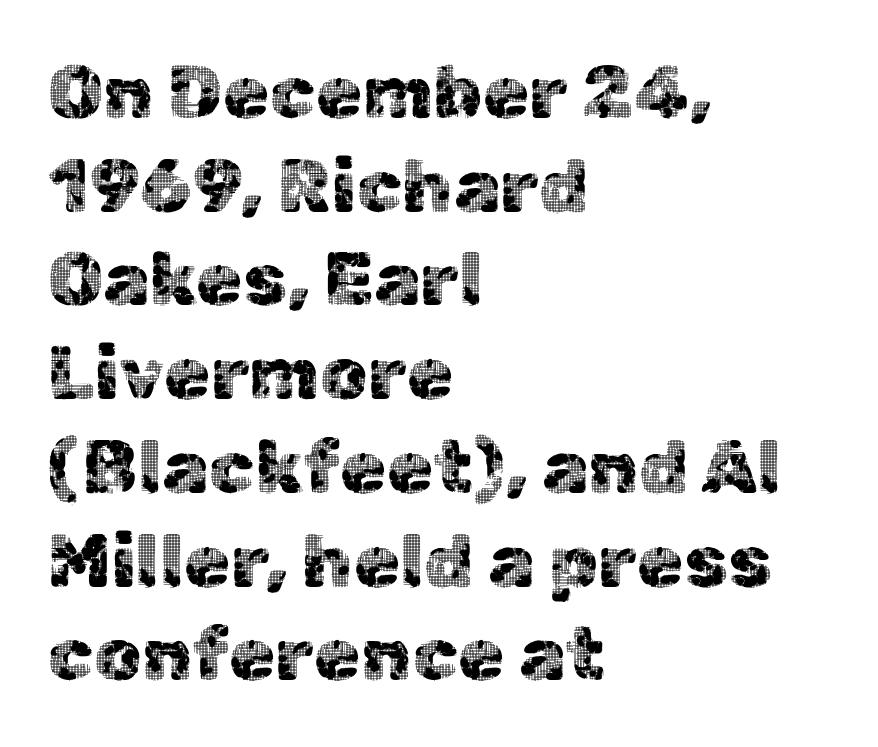
The image shows 75 px sans-serif type, upright; set left-aligned, normal line spacing (1.25x), normal letter spacing, not underlined; a medium x-height.
